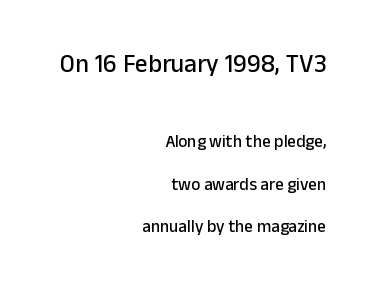
Q: Is the text italic (slanted)? A: No, it is upright.
Q: Is the text underlined? A: No.
Q: How is the paragraph aligned? A: Right-aligned.
Q: Is the spacing between letters normal or unusually wide? A: Normal.
Q: Is the spacing between lines tight, normal or loose? A: Loose.
Q: Which block of text is set in a larger size, the first (top) or the second (bottom)? A: The first (top) one.
